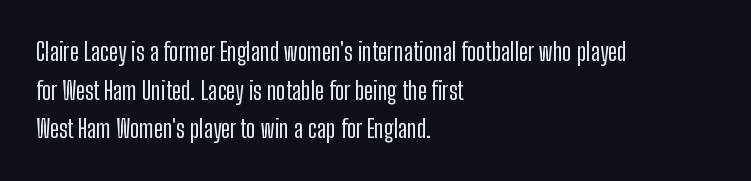
The image shows 25 px text type, upright; set left-aligned, normal line spacing (1.55x), normal letter spacing, not underlined.
